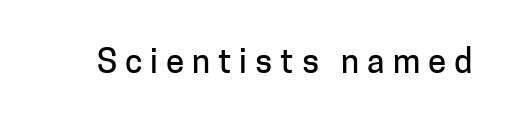
Every character sits straight up, as roman type does. The rendering shows plain stroke endings on the letterforms — a sans-serif design. Underline: absent. Short note: letters widely spaced. The rendering uses natural spacing where letterforms have individual widths.
